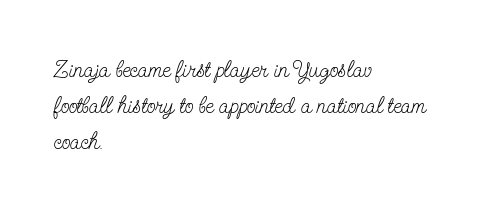
Q: Is the text bold? A: No.
Q: Is the text italic (slanted)? A: Yes.
Q: Is the text underlined? A: No.
Q: How is the paragraph aligned? A: Left-aligned.
Q: Is the spacing between letters normal or unusually wide? A: Normal.
Q: Is the spacing between lines tight, normal or loose? A: Normal.
